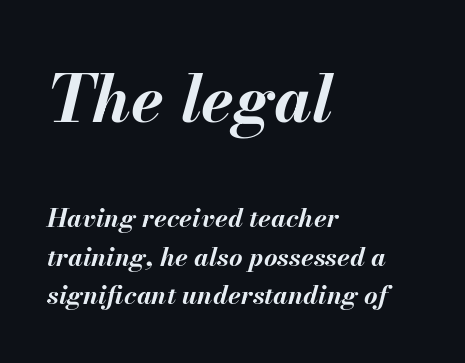
The image shows 66 px bold type, italic (leaning right); set left-aligned, normal line spacing (1.48x), normal letter spacing, not underlined; the first (top) block is 2.54x larger; medium stroke contrast and a small x-height.
